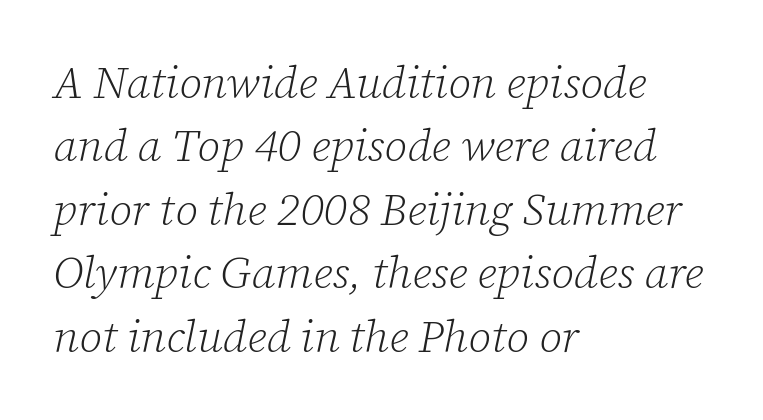
{"serif": "yes", "italic": "yes", "lean": "right", "slant_degrees": 12, "bold": "no", "weight": "light", "width": "normal", "stroke_contrast": "low", "x_height": "medium", "monospaced": "no", "underline": "no", "align": "left", "line_spacing": "normal", "line_spacing_ratio": 1.41, "letter_spacing": "normal", "letter_spacing_em": 0.0, "glyph_px": 45}
